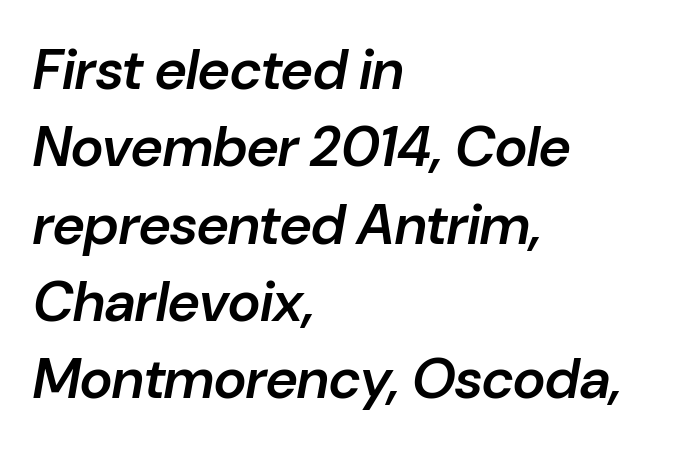
These lines are set flush left with a ragged right edge. Compared with an ordinary text face, these strokes are moderately heavier — a semibold. The space beneath each line is pristine and unruled. Regarding leading, the lines here are spaced in the standard way. This is oblique type, the kind used for emphasis or titles. This sample has the flowing, uneven cadence of proportional lettering.
